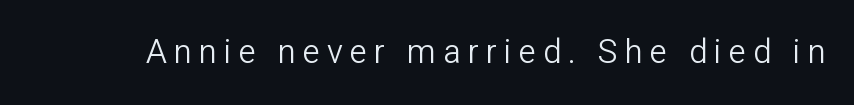
Unlike italic type, these characters show no tilt at all. Letters have the restrained weight of plain body copy at most. Looks like regular typesetting: each glyph gets only the width it needs. These lines have a slow, spaced-out rhythm from letter to letter. The glyphs in this specimen are sans serif. Clear beneath every line of the passage.
